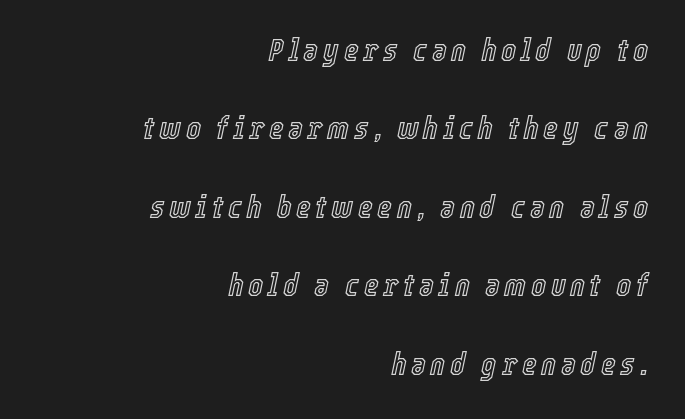
The image shows 32 px condensed type, italic (leaning right); set right-aligned, loose line spacing (2.45x), not underlined; a medium x-height.
